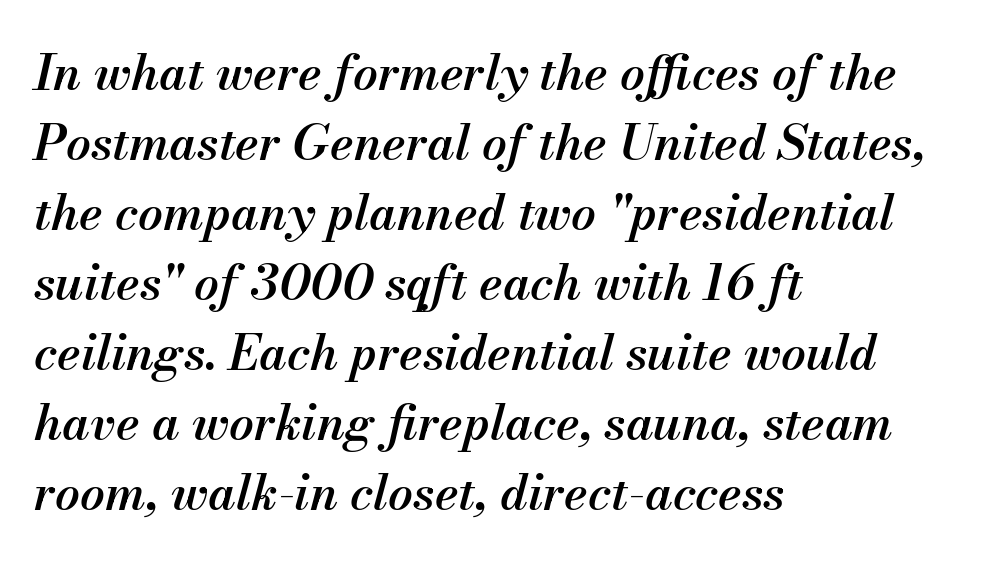
Each word holds together tightly as a unit, with standard inter-letter gaps. Typeset ragged right — the left edge is the straight one. This sample keeps an unexceptional amount of space between lines. Weight check: semibold — heavier than regular, not quite bold. The string is rendered with underlining switched off. Each letter keeps its own natural width here, so spacing adapts to shape.
